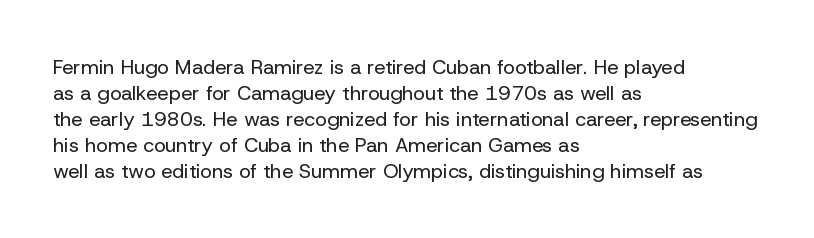
The image shows 20 px text type, upright; set left-aligned, normal line spacing (1.3x), normal letter spacing, not underlined.
